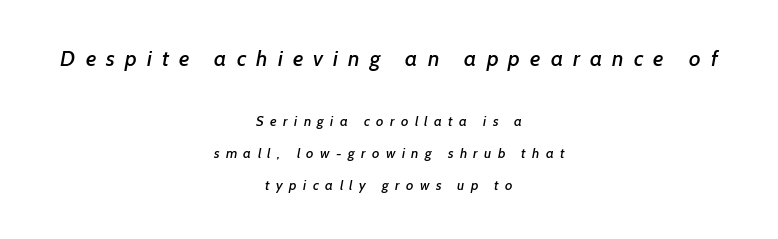
Q: Is the text underlined? A: No.
Q: How is the paragraph aligned? A: Centered.
Q: Is the spacing between letters normal or unusually wide? A: Unusually wide.
Q: Is the spacing between lines tight, normal or loose? A: Loose.
Q: Which block of text is set in a larger size, the first (top) or the second (bottom)? A: The first (top) one.
